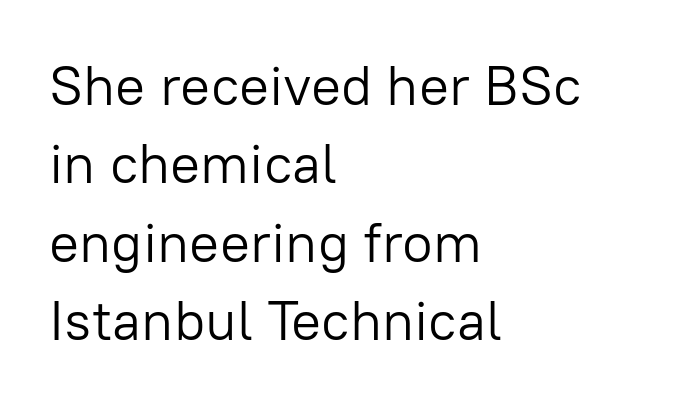
The image shows 56 px light sans-serif type, upright; set left-aligned, normal line spacing (1.4x), normal letter spacing, not underlined; low stroke contrast and a medium x-height.
